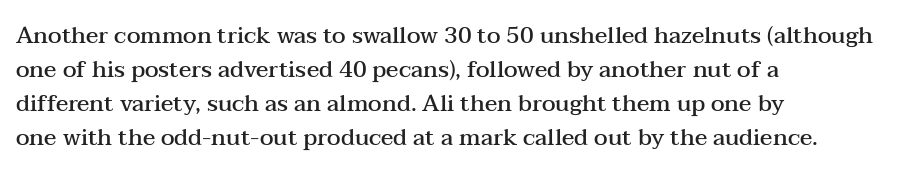
The image shows 23 px text type, upright; set left-aligned, normal line spacing (1.48x), normal letter spacing, not underlined.
